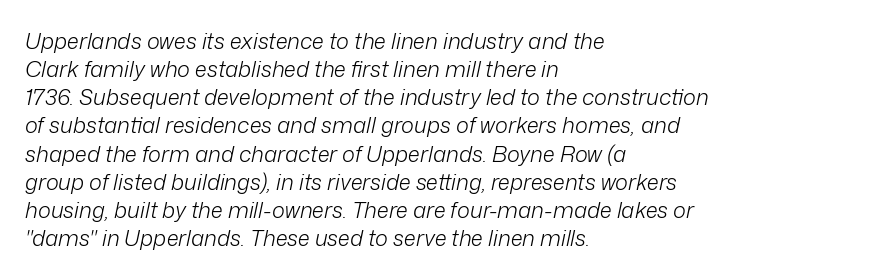
The image shows 22 px text type, italic (leaning right); set left-aligned, normal line spacing (1.28x), normal letter spacing, not underlined.
